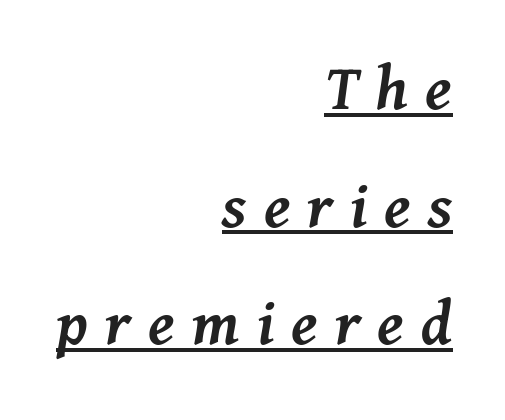
Q: Is the text bold? A: Semi-bold.
Q: Is the text italic (slanted)? A: Yes, it leans right by about 11 degrees.
Q: Is the text underlined? A: Yes.
Q: How is the paragraph aligned? A: Right-aligned.
Q: Is the spacing between letters normal or unusually wide? A: Unusually wide.
Q: Width (condensed, normal, or wide)? A: Normal.
Q: Stroke contrast? A: Medium.
Q: x-height? A: Medium.
Q: Monospaced? A: No.
